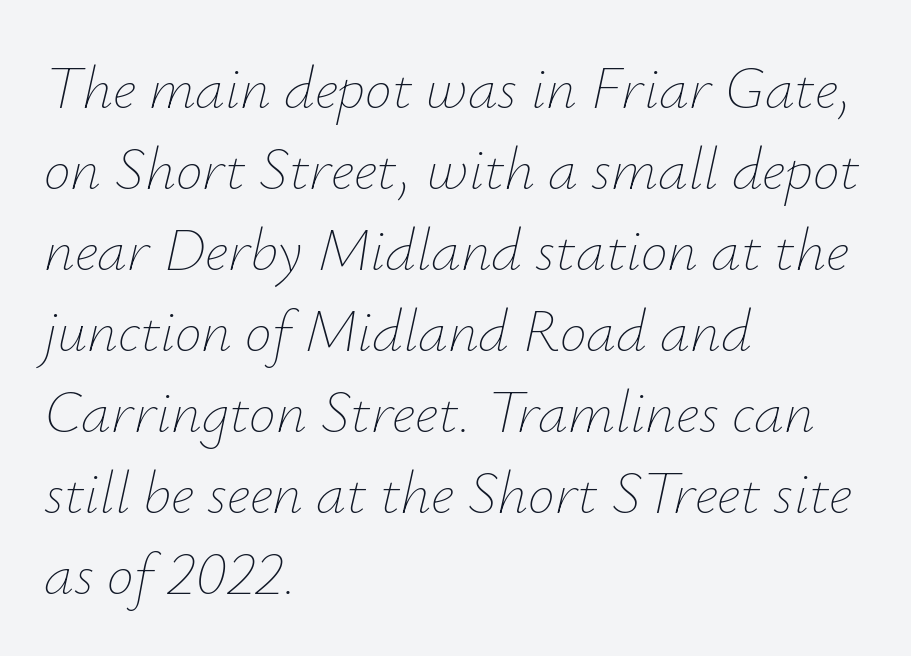
Is the letter spacing exaggerated? No — it looks like the ordinary default. The rendering uses natural spacing where letterforms have individual widths. Summary of vertical rhythm: regular, with standard interline spacing. A bare baseline throughout the passage.
